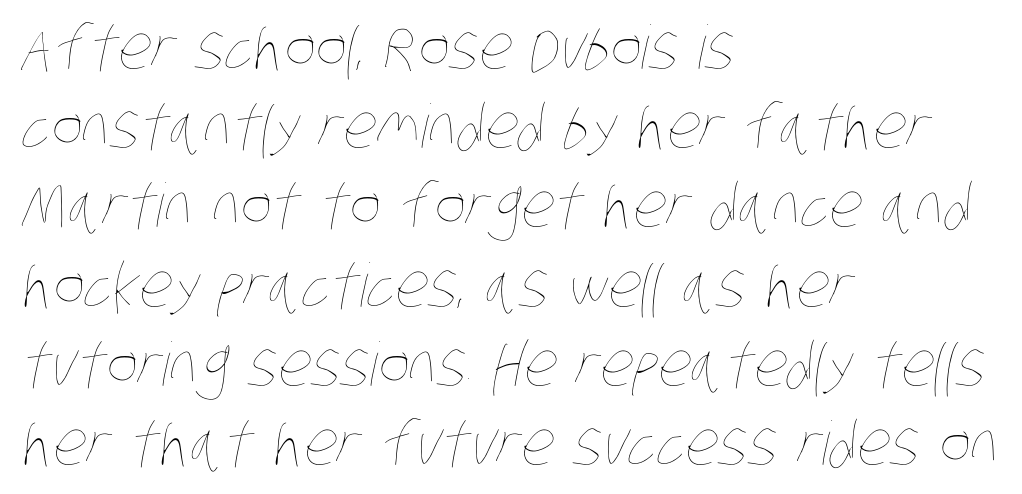
Q: Is the text bold? A: No.
Q: Is the text underlined? A: No.
Q: How is the paragraph aligned? A: Left-aligned.
Q: Is the spacing between letters normal or unusually wide? A: Normal.
Q: Is the spacing between lines tight, normal or loose? A: Normal.
Q: Width (condensed, normal, or wide)? A: Condensed.
Q: Stroke contrast? A: Low.
Q: x-height? A: Large.
Q: Monospaced? A: No.
